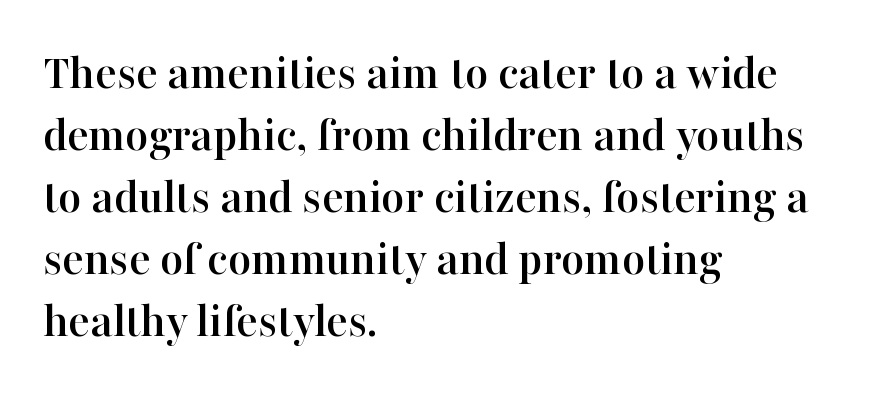
Q: Is the text italic (slanted)? A: No, it is upright.
Q: Is the typeface a serif or a sans-serif typeface? A: Serif.
Q: Is the text underlined? A: No.
Q: How is the paragraph aligned? A: Left-aligned.
Q: Is the spacing between letters normal or unusually wide? A: Normal.
Q: Width (condensed, normal, or wide)? A: Normal.
Q: Stroke contrast? A: High.
Q: x-height? A: Medium.
Q: Monospaced? A: No.
